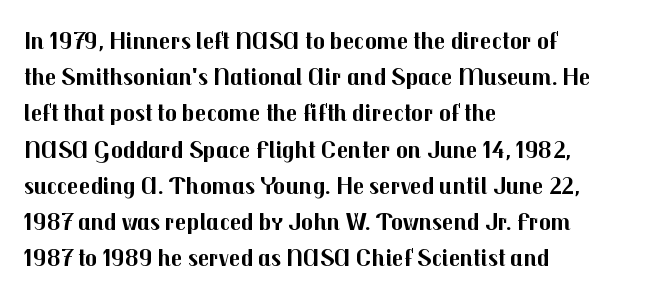
Q: Is the text bold? A: Yes.
Q: Is the text italic (slanted)? A: No, it is upright.
Q: Is the text underlined? A: No.
Q: How is the paragraph aligned? A: Left-aligned.
Q: Is the spacing between letters normal or unusually wide? A: Normal.
Q: Is the spacing between lines tight, normal or loose? A: Normal.
